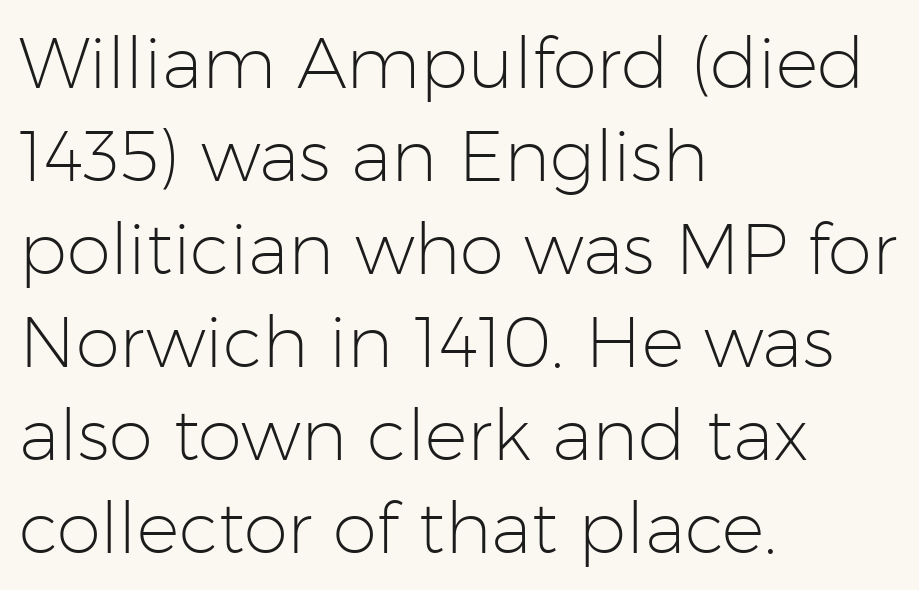
{"serif": "no", "italic": "no", "bold": "no", "weight": "light", "width": "normal", "stroke_contrast": "low", "x_height": "medium", "monospaced": "no", "underline": "no", "align": "left", "line_spacing": "normal", "line_spacing_ratio": 1.31, "letter_spacing": "normal", "letter_spacing_em": 0.0, "glyph_px": 71}
